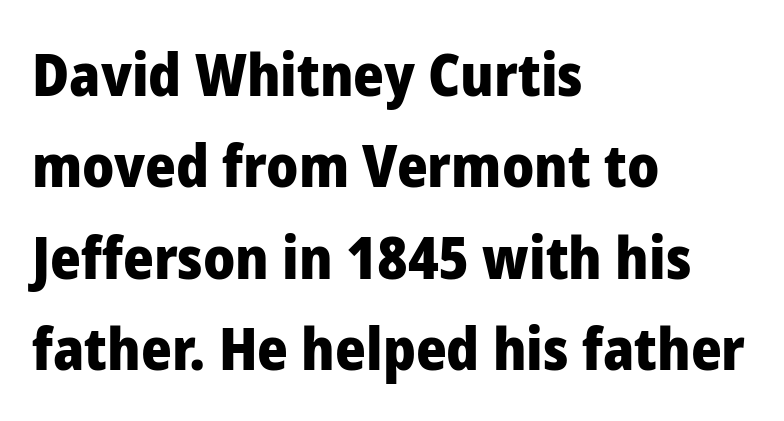
Q: Is the text bold? A: Yes.
Q: Is the text italic (slanted)? A: No, it is upright.
Q: Is the typeface a serif or a sans-serif typeface? A: Sans-serif.
Q: Is the text underlined? A: No.
Q: How is the paragraph aligned? A: Left-aligned.
Q: Is the spacing between letters normal or unusually wide? A: Normal.
Q: Is the spacing between lines tight, normal or loose? A: Normal.
Q: Width (condensed, normal, or wide)? A: Normal.
Q: Stroke contrast? A: Low.
Q: x-height? A: Medium.
Q: Monospaced? A: No.
